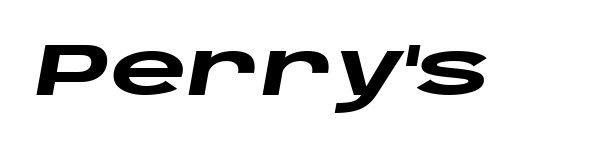
The image shows 75 px heavy, wide type, italic (leaning right); set normal letter spacing, not underlined; low stroke contrast and a large x-height.
